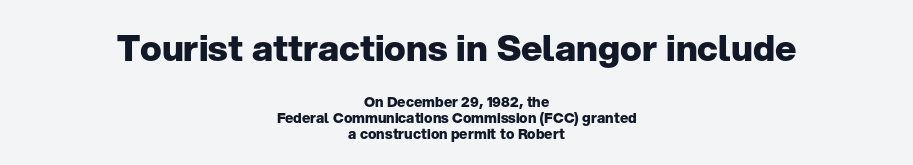
Q: Is the text bold? A: Yes.
Q: Is the text italic (slanted)? A: No, it is upright.
Q: Is the typeface a serif or a sans-serif typeface? A: Sans-serif.
Q: Is the text underlined? A: No.
Q: How is the paragraph aligned? A: Centered.
Q: Is the spacing between letters normal or unusually wide? A: Normal.
Q: Is the spacing between lines tight, normal or loose? A: Tight.
Q: Which block of text is set in a larger size, the first (top) or the second (bottom)? A: The first (top) one.
Q: Width (condensed, normal, or wide)? A: Normal.
Q: Stroke contrast? A: Low.
Q: x-height? A: Medium.
Q: Monospaced? A: No.
